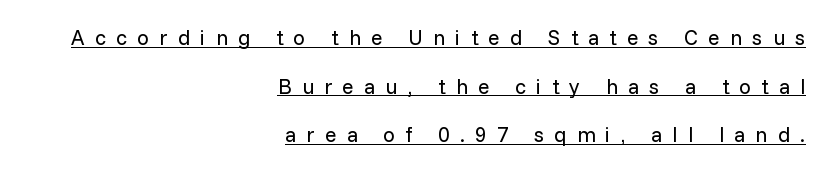
The image shows 21 px text type, upright; set right-aligned, loose line spacing (2.32x), unusually wide letter spacing (+0.49 em), underlined.
